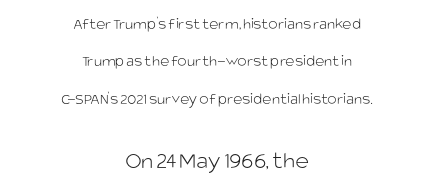
The image shows 24 px text type, upright; set centered, loose line spacing (2.34x), normal letter spacing, not underlined; the second (bottom) block is 1.5x larger.
